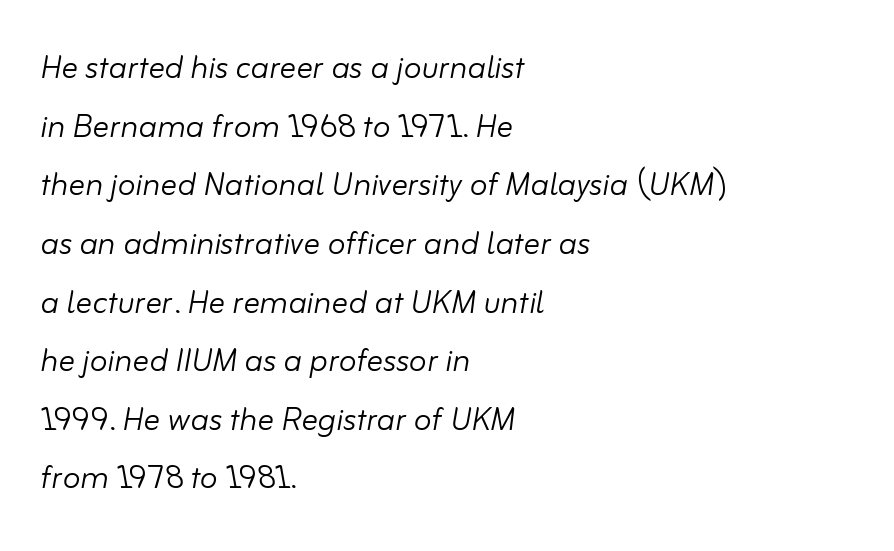
Nobody drew a line under any word here. Left-aligned paragraph, ragged on the right. Evenly set lines give the paragraph a standard silhouette. You can tell it's italic because the verticals aren't actually vertical.
